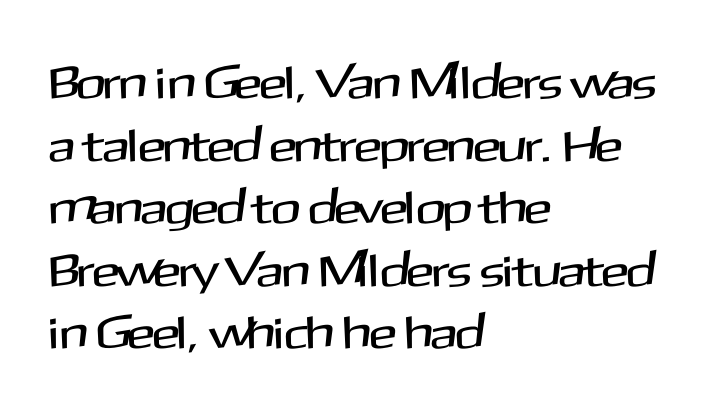
{"serif": "no", "italic": "no", "width": "normal", "stroke_contrast": "medium", "x_height": "medium", "monospaced": "no", "underline": "no", "align": "left", "line_spacing": "normal", "line_spacing_ratio": 1.36, "letter_spacing": "normal", "letter_spacing_em": 0.0, "glyph_px": 46}
